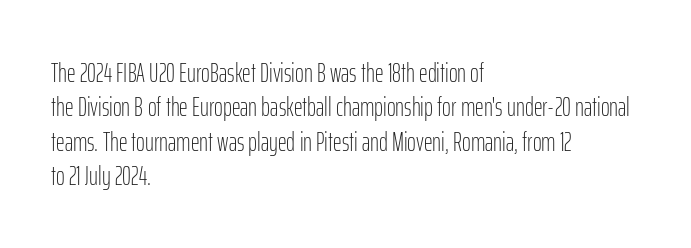
Q: Is the text bold? A: No.
Q: Is the text italic (slanted)? A: No, it is upright.
Q: Is the text underlined? A: No.
Q: How is the paragraph aligned? A: Left-aligned.
Q: Is the spacing between letters normal or unusually wide? A: Normal.
Q: Is the spacing between lines tight, normal or loose? A: Normal.
